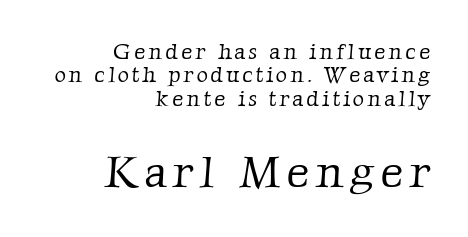
{"serif": "yes", "bold": "no", "weight": "light", "width": "normal", "stroke_contrast": "low", "x_height": "medium", "monospaced": "no", "underline": "no", "align": "right", "line_spacing": "tight", "line_spacing_ratio": 1.06, "larger_block": "second", "size_ratio": 2.05, "glyph_px": 45}
